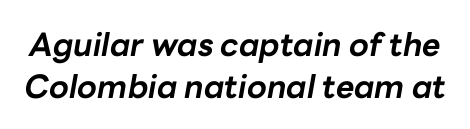
{"italic": "yes", "lean": "right", "slant_degrees": 10, "bold": "yes", "weight": "bold", "width": "normal", "stroke_contrast": "low", "x_height": "medium", "monospaced": "no", "underline": "no", "line_spacing": "normal", "line_spacing_ratio": 1.31, "letter_spacing": "normal", "letter_spacing_em": 0.0, "glyph_px": 32}
